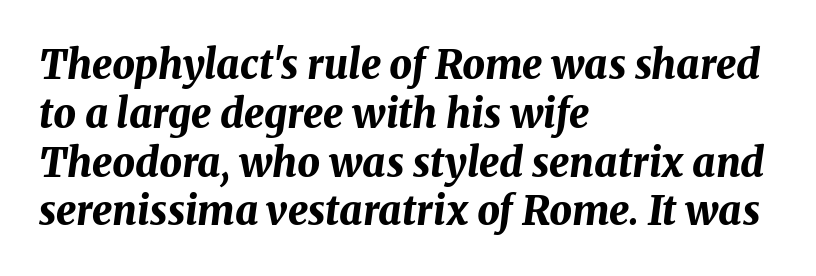
Q: Is the text bold? A: Yes.
Q: Is the text italic (slanted)? A: Yes, it leans right by about 8 degrees.
Q: Is the text underlined? A: No.
Q: How is the paragraph aligned? A: Left-aligned.
Q: Is the spacing between letters normal or unusually wide? A: Normal.
Q: Width (condensed, normal, or wide)? A: Normal.
Q: Stroke contrast? A: Medium.
Q: x-height? A: Medium.
Q: Monospaced? A: No.
